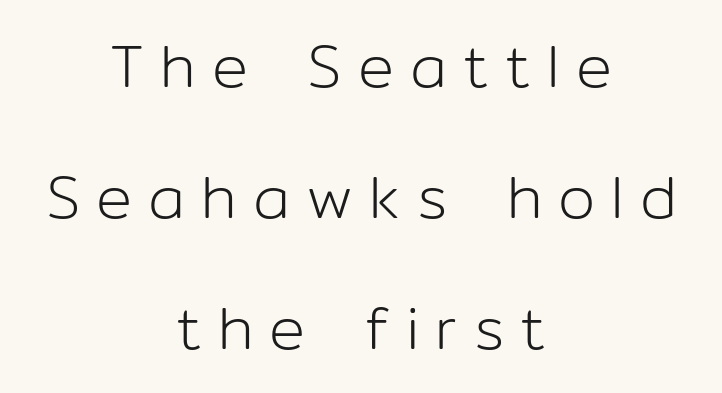
Line starts and ends both wander, symmetrically. Proportional: the letters do not fall into vertical columns. Style check: upright. Summary of vertical rhythm: relaxed, with wide interline spacing. Stems and bowls with no extra thickness — not bold.
